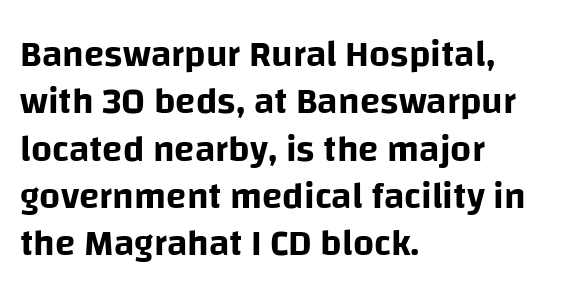
Note: no serifs on the glyphs. The paragraph shown leans on its left margin. Letters rest on an invisible, unmarked baseline. In terms of posture, this sample is upright. How are the letters spaced? Ordinarily, with no added tracking. The passage shown stacks its lines at a standard gap.
